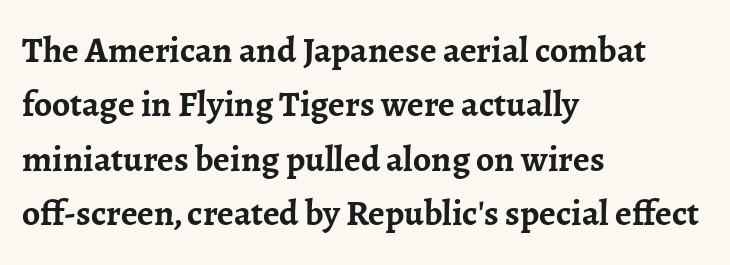
Q: Is the text bold? A: Yes.
Q: Is the text italic (slanted)? A: No, it is upright.
Q: Is the typeface a serif or a sans-serif typeface? A: Serif.
Q: Is the text underlined? A: No.
Q: How is the paragraph aligned? A: Left-aligned.
Q: Is the spacing between letters normal or unusually wide? A: Normal.
Q: Is the spacing between lines tight, normal or loose? A: Normal.
Q: Width (condensed, normal, or wide)? A: Normal.
Q: Stroke contrast? A: Low.
Q: x-height? A: Medium.
Q: Monospaced? A: No.
